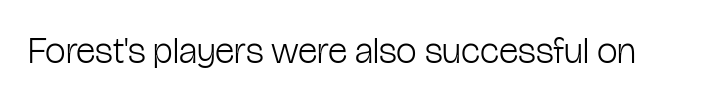
{"serif": "no", "italic": "no", "bold": "no", "weight": "light", "width": "condensed", "stroke_contrast": "low", "x_height": "medium", "monospaced": "no", "underline": "no", "letter_spacing": "normal", "letter_spacing_em": 0.0, "glyph_px": 37}
